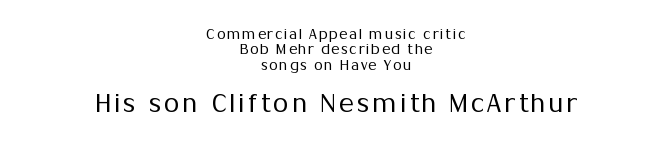
The compositor balanced each line on the midline. Clear beneath every line of the passage. No letter is thick-stroked: the sample isn't bold. Block two is the big one; block one sits smaller above it. Rendered with straight, roman letterforms.
